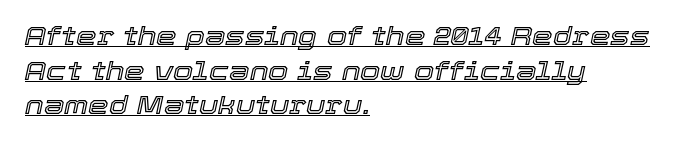
Q: Is the text italic (slanted)? A: Yes, it leans right by about 12 degrees.
Q: Is the text underlined? A: Yes.
Q: How is the paragraph aligned? A: Left-aligned.
Q: Is the spacing between letters normal or unusually wide? A: Normal.
Q: Is the spacing between lines tight, normal or loose? A: Normal.
